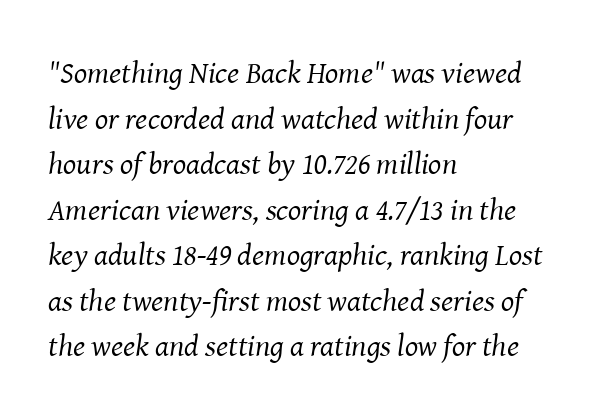
Q: Is the text bold? A: No.
Q: Is the text italic (slanted)? A: Yes, it leans right by about 8 degrees.
Q: Is the typeface a serif or a sans-serif typeface? A: Serif.
Q: Is the text underlined? A: No.
Q: How is the paragraph aligned? A: Left-aligned.
Q: Is the spacing between letters normal or unusually wide? A: Normal.
Q: Is the spacing between lines tight, normal or loose? A: Normal.
Q: Width (condensed, normal, or wide)? A: Normal.
Q: Stroke contrast? A: Medium.
Q: x-height? A: Medium.
Q: Monospaced? A: No.
